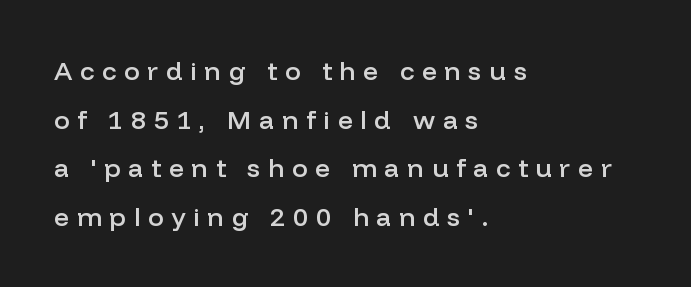
{"italic": "no", "bold": "semi", "underline": "no", "align": "left", "line_spacing_ratio": 1.87, "letter_spacing": "wide", "letter_spacing_em": 0.3, "glyph_px": 26}
